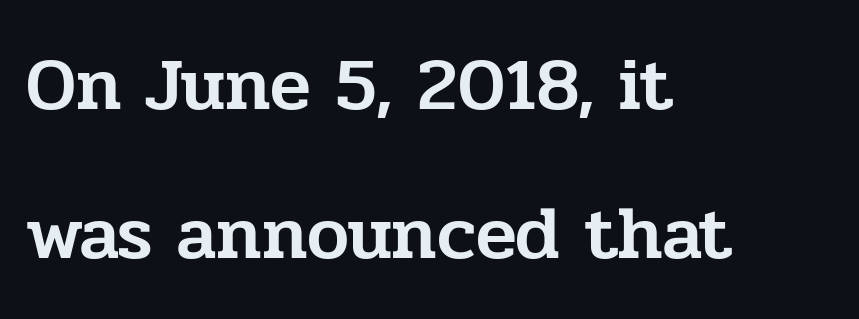
Q: Is the text italic (slanted)? A: No, it is upright.
Q: Is the typeface a serif or a sans-serif typeface? A: Serif.
Q: Is the text underlined? A: No.
Q: How is the paragraph aligned? A: Left-aligned.
Q: Is the spacing between letters normal or unusually wide? A: Normal.
Q: Is the spacing between lines tight, normal or loose? A: Loose.
Q: Width (condensed, normal, or wide)? A: Normal.
Q: Stroke contrast? A: Low.
Q: x-height? A: Medium.
Q: Monospaced? A: No.
